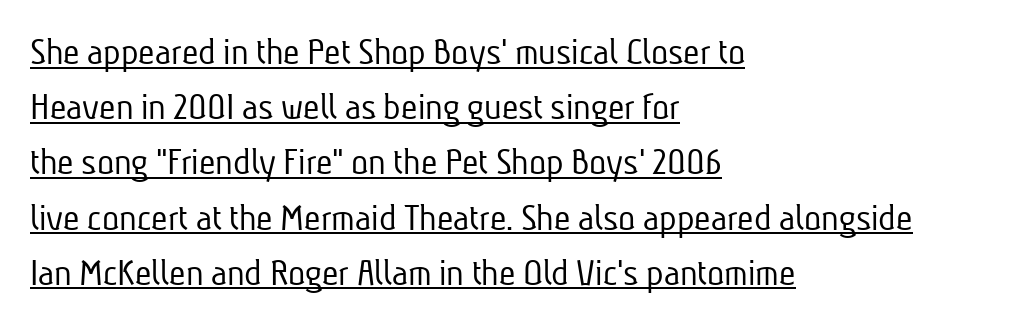
Do the characters align in a grid? No, the font is proportional. The specimen includes a rule beneath the text block's lines. Does extra space separate the letters? No, they use regular spacing. No letter is thick-stroked: the sample isn't bold. In CSS terms this would be text-align: left. The typeface chosen for these lines omits serifs.
